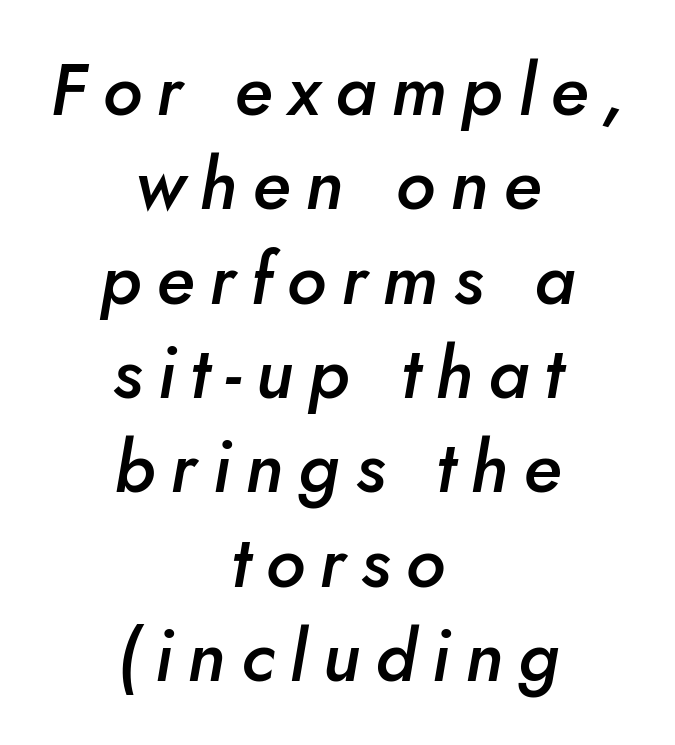
Here the designer chose a conventional face with non-uniform glyph widths. The tracking jumps out immediately: characters are airy and widely separated. If you measured baseline to baseline, you'd find a middling distance. What weight is shown? A semibold, between regular and bold. Looking at the ascenders, they clearly lean. Horizontal alignment here is central, giving a formal, balanced look.
